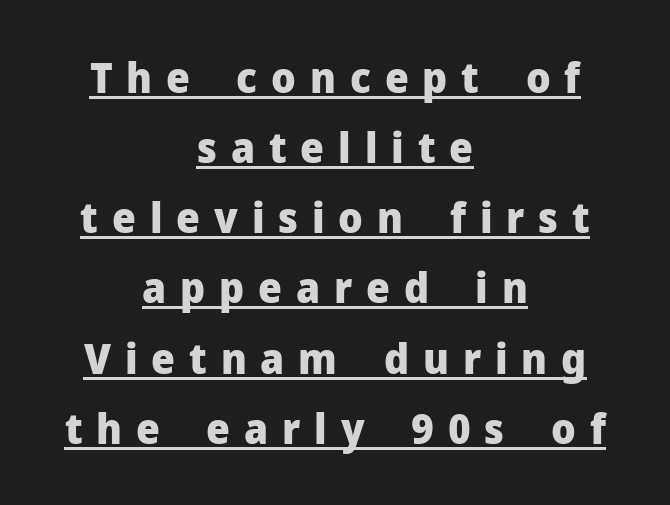
{"serif": "no", "italic": "no", "bold": "yes", "weight": "heavy", "width": "normal", "stroke_contrast": "low", "x_height": "medium", "monospaced": "no", "underline": "yes", "align": "center", "line_spacing": "normal", "line_spacing_ratio": 1.67, "letter_spacing": "wide", "letter_spacing_em": 0.33, "glyph_px": 42}
